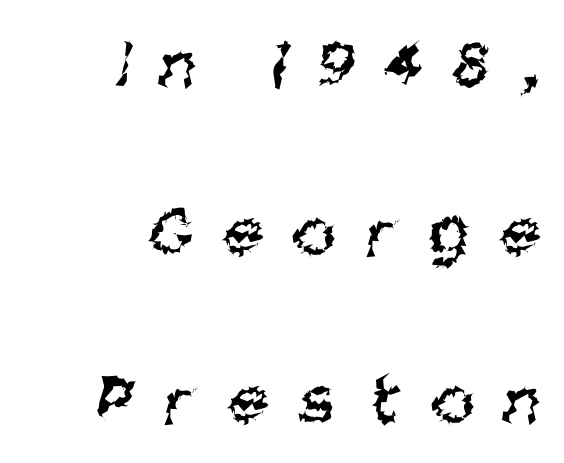
The glyphs in this specimen are sans serif. You could fit nearly another row in the gap between these rows. Nothing heavy about these letters — not bold at all. The space beneath each line is pristine and unruled. Line endings align vertically; line beginnings do not.
